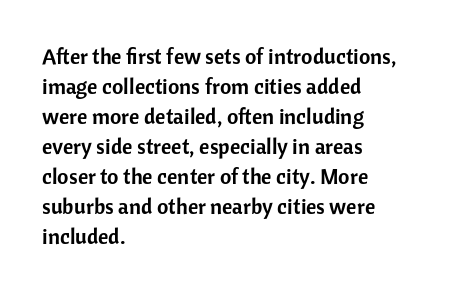
Q: Is the text italic (slanted)? A: No, it is upright.
Q: Is the text underlined? A: No.
Q: How is the paragraph aligned? A: Left-aligned.
Q: Is the spacing between letters normal or unusually wide? A: Normal.
Q: Is the spacing between lines tight, normal or loose? A: Normal.
